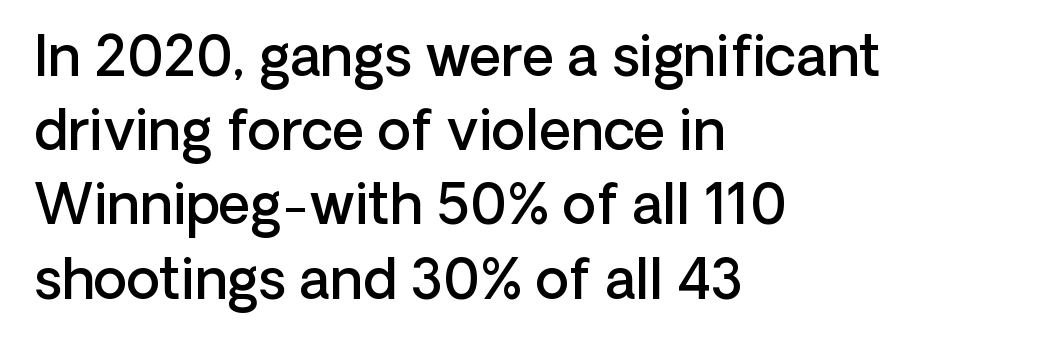
The image shows 55 px semibold sans-serif type, upright; set left-aligned, normal line spacing (1.35x), normal letter spacing, not underlined; low stroke contrast and a medium x-height.
